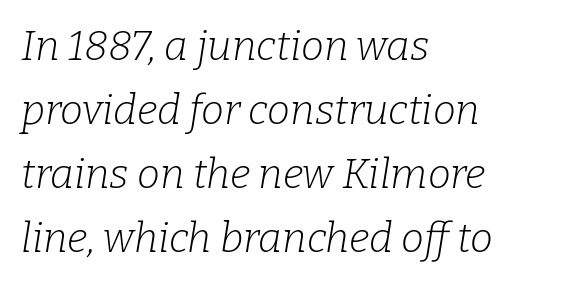
Q: Is the text bold? A: No.
Q: Is the text italic (slanted)? A: Yes, it leans right by about 9 degrees.
Q: Is the typeface a serif or a sans-serif typeface? A: Serif.
Q: Is the text underlined? A: No.
Q: How is the paragraph aligned? A: Left-aligned.
Q: Is the spacing between letters normal or unusually wide? A: Normal.
Q: Is the spacing between lines tight, normal or loose? A: Normal.
Q: Width (condensed, normal, or wide)? A: Normal.
Q: Stroke contrast? A: Low.
Q: x-height? A: Medium.
Q: Monospaced? A: No.
